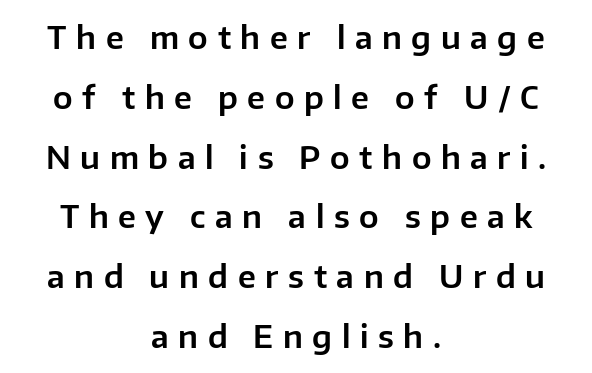
Q: Is the text italic (slanted)? A: No, it is upright.
Q: Is the typeface a serif or a sans-serif typeface? A: Sans-serif.
Q: Is the text underlined? A: No.
Q: How is the paragraph aligned? A: Centered.
Q: Is the spacing between letters normal or unusually wide? A: Unusually wide.
Q: Is the spacing between lines tight, normal or loose? A: Loose.
Q: Width (condensed, normal, or wide)? A: Normal.
Q: Stroke contrast? A: Low.
Q: x-height? A: Medium.
Q: Monospaced? A: No.
